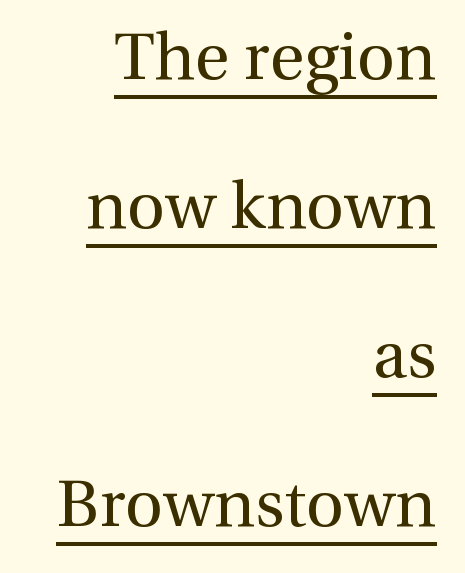
Q: Is the text bold? A: No.
Q: Is the text italic (slanted)? A: No, it is upright.
Q: Is the typeface a serif or a sans-serif typeface? A: Serif.
Q: Is the text underlined? A: Yes.
Q: How is the paragraph aligned? A: Right-aligned.
Q: Is the spacing between letters normal or unusually wide? A: Normal.
Q: Is the spacing between lines tight, normal or loose? A: Loose.
Q: Width (condensed, normal, or wide)? A: Normal.
Q: x-height? A: Medium.
Q: Monospaced? A: No.
